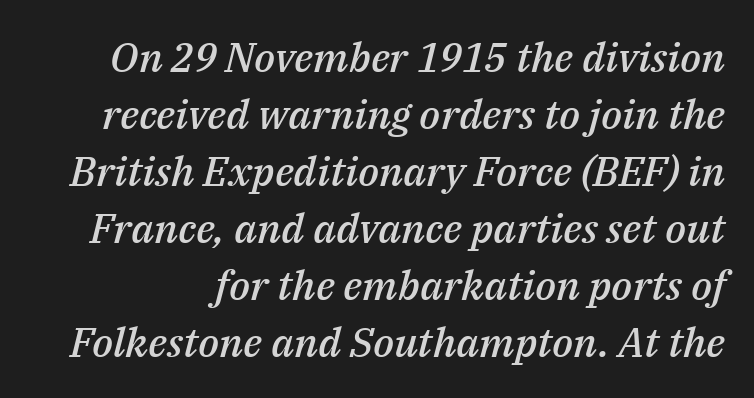
Its strokes are somewhat broadened, the hallmark of semibold type. Each word holds together tightly as a unit, with standard inter-letter gaps. You could not count columns in this text — the font is proportionally spaced. Notice how the stems are inclined rather than vertical — that's the hallmark of italics.
